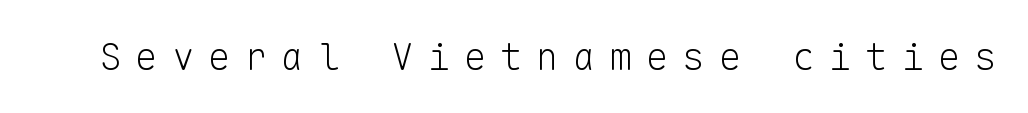
Q: Is the text bold? A: No.
Q: Is the text italic (slanted)? A: No, it is upright.
Q: Is the typeface a serif or a sans-serif typeface? A: Sans-serif.
Q: Is the text underlined? A: No.
Q: Is the spacing between letters normal or unusually wide? A: Unusually wide.
Q: Width (condensed, normal, or wide)? A: Normal.
Q: Stroke contrast? A: Low.
Q: x-height? A: Medium.
Q: Monospaced? A: Yes.
